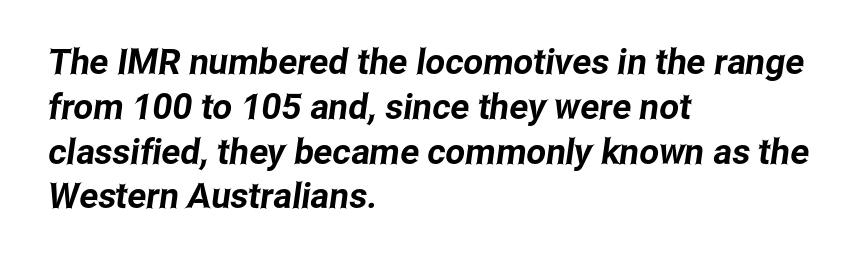
Proportional: the letters do not fall into vertical columns. These lines sit exactly where default settings would place them. Glance below the letters and you will spot only blank space. Caption: multi-line text, flush left, ragged right. How are the letters spaced? Ordinarily, with no added tracking.
